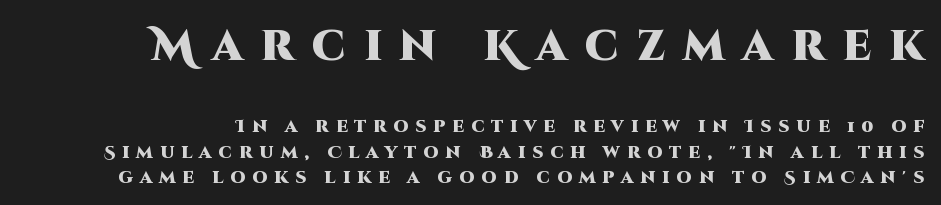
Q: Is the text bold? A: Yes.
Q: Is the text italic (slanted)? A: No, it is upright.
Q: Is the typeface a serif or a sans-serif typeface? A: Sans-serif.
Q: Is the text underlined? A: No.
Q: Is the spacing between letters normal or unusually wide? A: Unusually wide.
Q: Is the spacing between lines tight, normal or loose? A: Normal.
Q: Which block of text is set in a larger size, the first (top) or the second (bottom)? A: The first (top) one.
Q: Width (condensed, normal, or wide)? A: Normal.
Q: Stroke contrast? A: High.
Q: x-height? A: Large.
Q: Monospaced? A: No.
